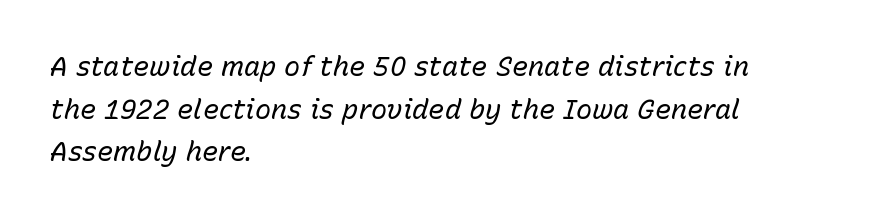
Q: Is the text bold? A: No.
Q: Is the text italic (slanted)? A: Yes, it leans right by about 15 degrees.
Q: Is the text underlined? A: No.
Q: How is the paragraph aligned? A: Left-aligned.
Q: Is the spacing between letters normal or unusually wide? A: Normal.
Q: Is the spacing between lines tight, normal or loose? A: Normal.
